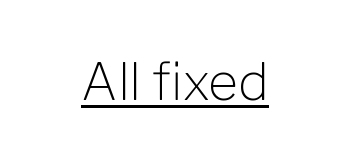
The image shows 52 px light sans-serif type, upright; set centered, normal letter spacing, underlined; low stroke contrast and a medium x-height.
